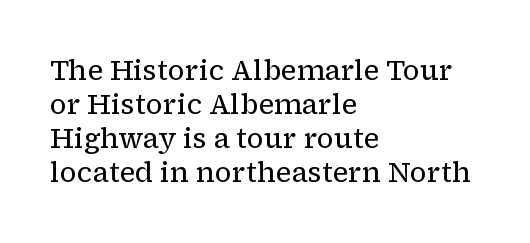
{"serif": "yes", "italic": "no", "bold": "no", "weight": "regular", "width": "normal", "stroke_contrast": "low", "x_height": "medium", "monospaced": "no", "underline": "no", "align": "left", "line_spacing_ratio": 1.22, "letter_spacing": "normal", "letter_spacing_em": 0.0, "glyph_px": 28}
